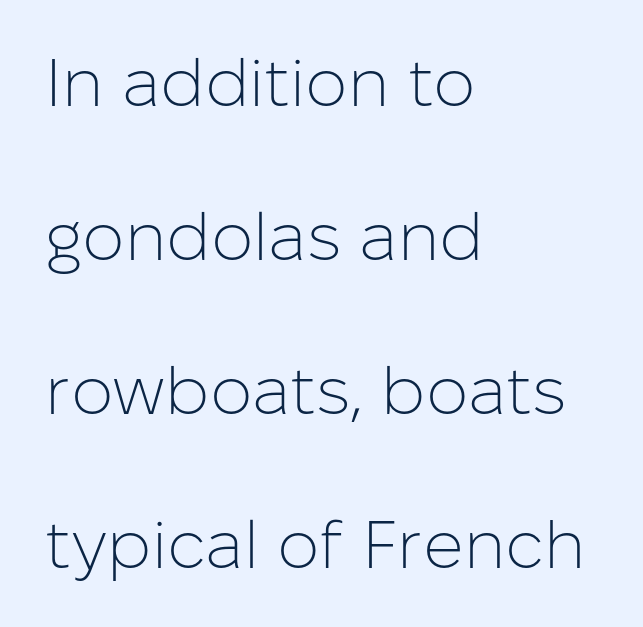
Q: Is the text bold? A: No.
Q: Is the text italic (slanted)? A: No, it is upright.
Q: Is the typeface a serif or a sans-serif typeface? A: Sans-serif.
Q: Is the text underlined? A: No.
Q: How is the paragraph aligned? A: Left-aligned.
Q: Is the spacing between letters normal or unusually wide? A: Normal.
Q: Is the spacing between lines tight, normal or loose? A: Loose.
Q: Width (condensed, normal, or wide)? A: Normal.
Q: Stroke contrast? A: Low.
Q: x-height? A: Medium.
Q: Monospaced? A: No.
